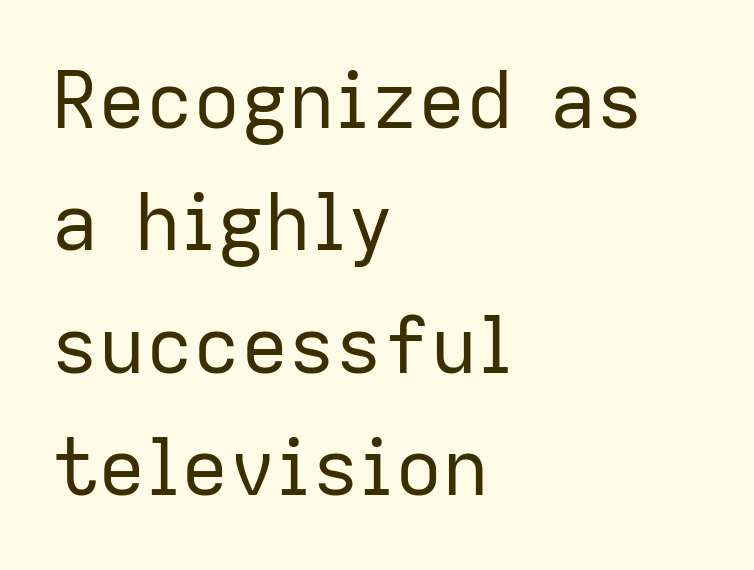
Spacing between characters is what you'd get straight out of the box. Line starts are locked; line ends wander. Is this a sans? Yes — the strokes have no serifs. Every character sits straight up, as roman type does. No heavy texture on the line: the type isn't bold.
